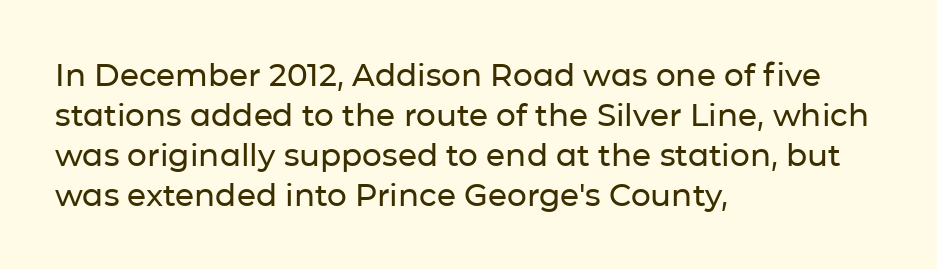
Ordinary non-slanted type is in use. Check under the words: just untouched page. Which margin do the lines hug? The left one — the right edge is uneven. A typesetter would call this zero additional tracking. The lines sit at an ordinary, default distance from one another. Each letter keeps its own natural width here, so spacing adapts to shape.
